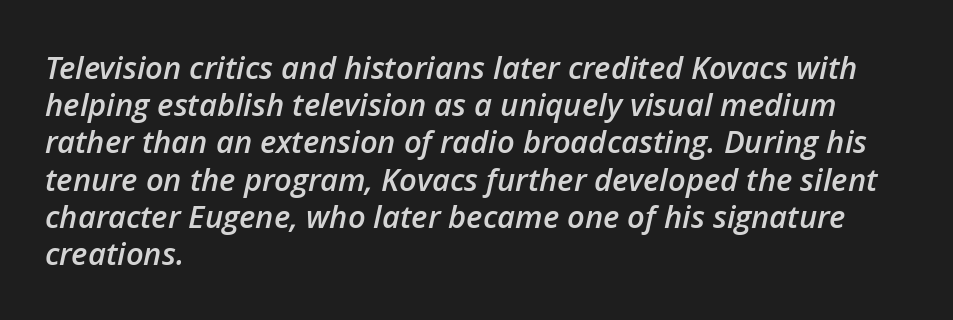
{"italic": "yes", "lean": "right", "slant_degrees": 12, "bold": "semi", "weight": "semibold", "width": "normal", "stroke_contrast": "low", "x_height": "medium", "monospaced": "no", "underline": "no", "align": "left", "line_spacing_ratio": 1.2, "letter_spacing": "normal", "letter_spacing_em": 0.0, "glyph_px": 31}
